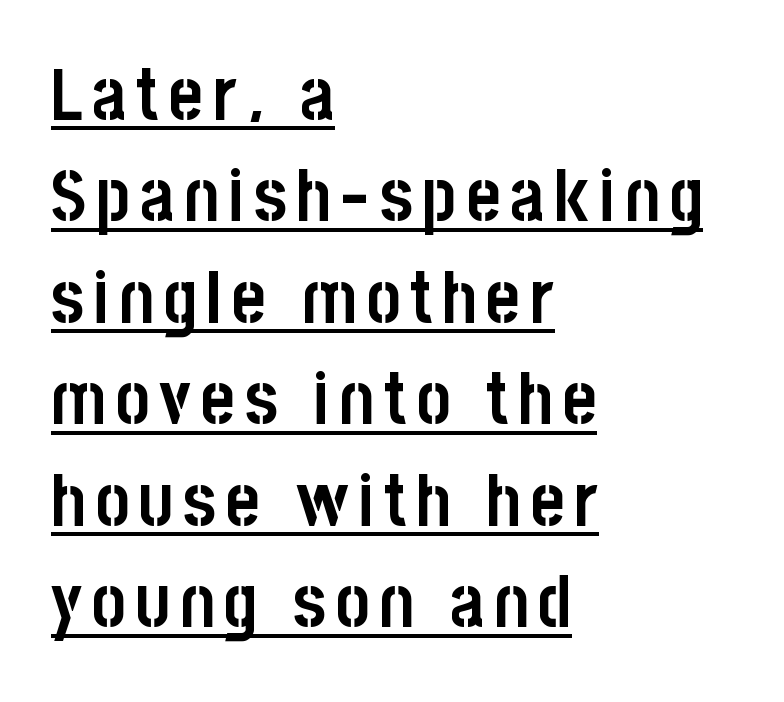
Q: Is the text bold? A: Yes.
Q: Is the text italic (slanted)? A: No, it is upright.
Q: Is the typeface a serif or a sans-serif typeface? A: Sans-serif.
Q: Is the text underlined? A: Yes.
Q: How is the paragraph aligned? A: Left-aligned.
Q: Is the spacing between lines tight, normal or loose? A: Normal.
Q: Width (condensed, normal, or wide)? A: Condensed.
Q: Stroke contrast? A: Low.
Q: x-height? A: Large.
Q: Monospaced? A: No.
